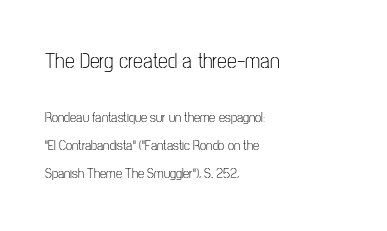
The image shows 22 px text type, upright; set left-aligned, loose line spacing (2.01x), normal letter spacing, not underlined; the first (top) block is 1.57x larger.
